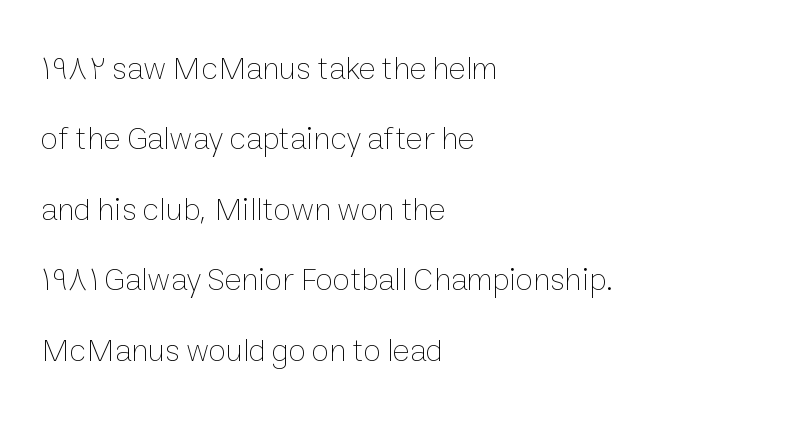
Horizontally, the lines are justified to the leading edge only. The rendering keeps characters at their native spacing. Vertical spacing — loose. Is the stroke heavy? The answer is a plain regular-or-lighter. Looks like regular typesetting: each glyph gets only the width it needs.
